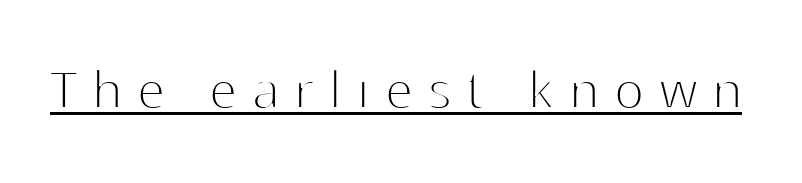
These lines have a slow, spaced-out rhythm from letter to letter. Ascenders rise straight up at ninety degrees. Stem width sits at or under what a default text font uses. To sum up the face: it is a sans, with no serifs. Does a line run under the words? Yes, clearly. Do the characters align in a grid? No, the font is proportional.
